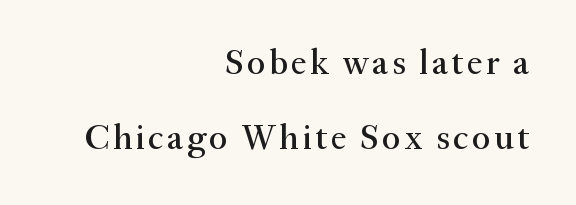
The image shows 35 px serif type, upright; set right-aligned, loose line spacing (2.14x), not underlined; medium stroke contrast and a small x-height.
